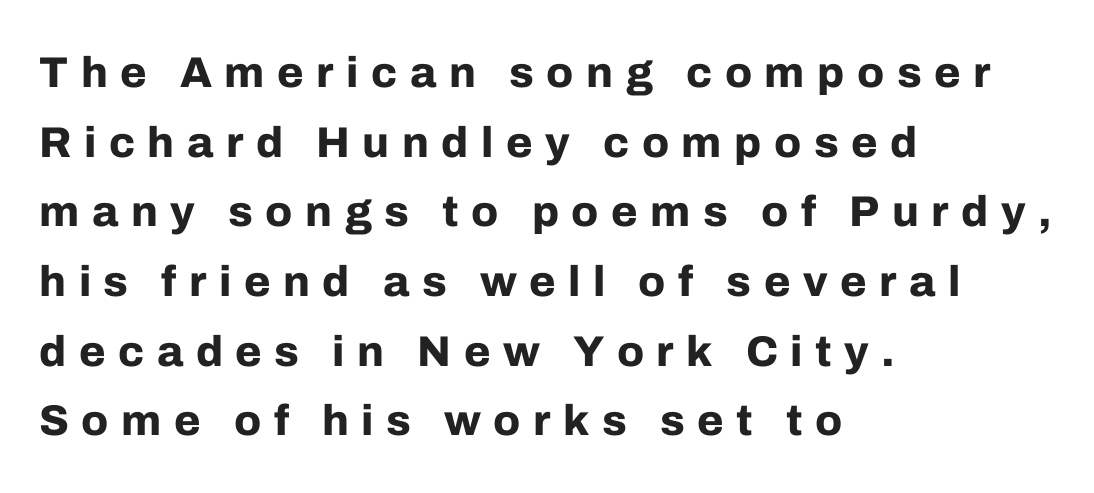
Q: Is the text bold? A: Yes.
Q: Is the text italic (slanted)? A: No, it is upright.
Q: Is the typeface a serif or a sans-serif typeface? A: Sans-serif.
Q: Is the text underlined? A: No.
Q: How is the paragraph aligned? A: Left-aligned.
Q: Is the spacing between letters normal or unusually wide? A: Unusually wide.
Q: Is the spacing between lines tight, normal or loose? A: Normal.
Q: Width (condensed, normal, or wide)? A: Normal.
Q: Stroke contrast? A: Low.
Q: x-height? A: Medium.
Q: Monospaced? A: No.
